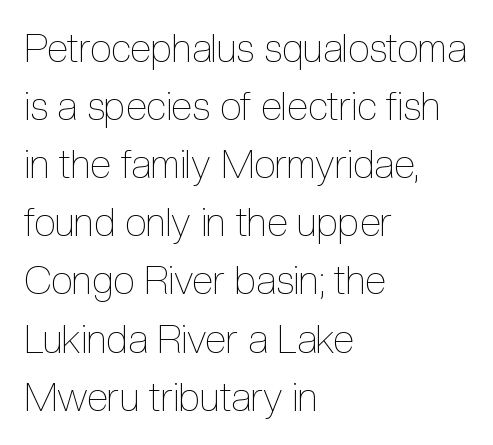
Q: Is the text bold? A: No.
Q: Is the text italic (slanted)? A: No, it is upright.
Q: Is the text underlined? A: No.
Q: How is the paragraph aligned? A: Left-aligned.
Q: Is the spacing between letters normal or unusually wide? A: Normal.
Q: Is the spacing between lines tight, normal or loose? A: Normal.
Q: Width (condensed, normal, or wide)? A: Condensed.
Q: x-height? A: Medium.
Q: Monospaced? A: No.
